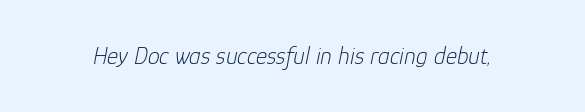
Q: Is the text bold? A: No.
Q: Is the text italic (slanted)? A: Yes, it leans right by about 12 degrees.
Q: Is the text underlined? A: No.
Q: Is the spacing between letters normal or unusually wide? A: Normal.
